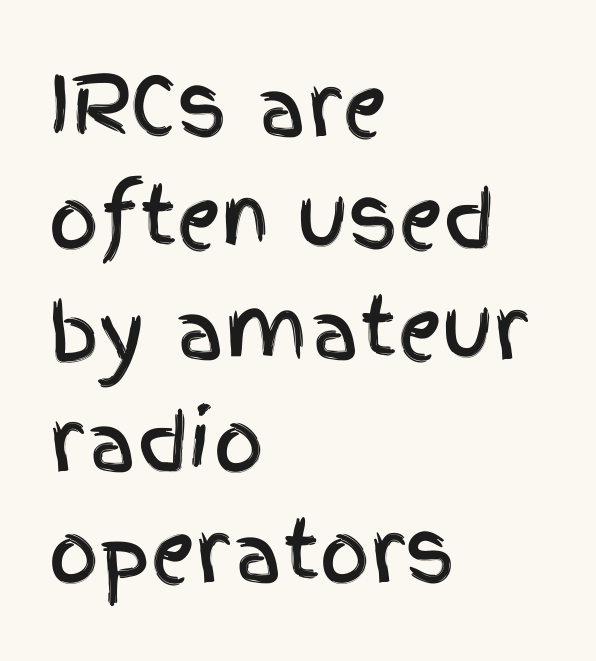
Q: Is the text italic (slanted)? A: No, it is upright.
Q: Is the typeface a serif or a sans-serif typeface? A: Sans-serif.
Q: Is the text underlined? A: No.
Q: How is the paragraph aligned? A: Left-aligned.
Q: Is the spacing between letters normal or unusually wide? A: Normal.
Q: Is the spacing between lines tight, normal or loose? A: Normal.
Q: Width (condensed, normal, or wide)? A: Condensed.
Q: x-height? A: Large.
Q: Monospaced? A: No.
